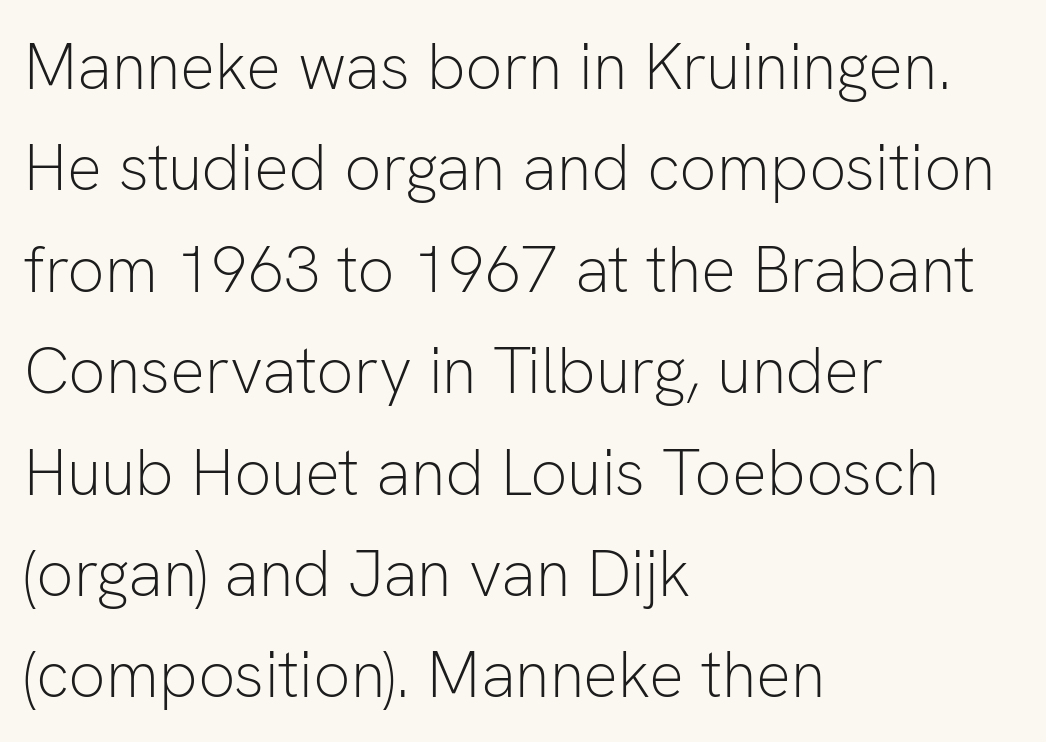
Q: Is the text bold? A: No.
Q: Is the text italic (slanted)? A: No, it is upright.
Q: Is the typeface a serif or a sans-serif typeface? A: Sans-serif.
Q: Is the text underlined? A: No.
Q: How is the paragraph aligned? A: Left-aligned.
Q: Is the spacing between letters normal or unusually wide? A: Normal.
Q: Is the spacing between lines tight, normal or loose? A: Normal.
Q: Width (condensed, normal, or wide)? A: Normal.
Q: Stroke contrast? A: Low.
Q: x-height? A: Medium.
Q: Monospaced? A: No.
